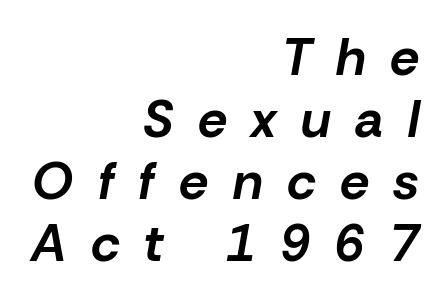
{"italic": "yes", "lean": "right", "slant_degrees": 10, "bold": "yes", "weight": "bold", "width": "normal", "stroke_contrast": "low", "x_height": "medium", "monospaced": "no", "underline": "no", "align": "right", "line_spacing_ratio": 1.19, "letter_spacing": "wide", "letter_spacing_em": 0.47, "glyph_px": 52}
